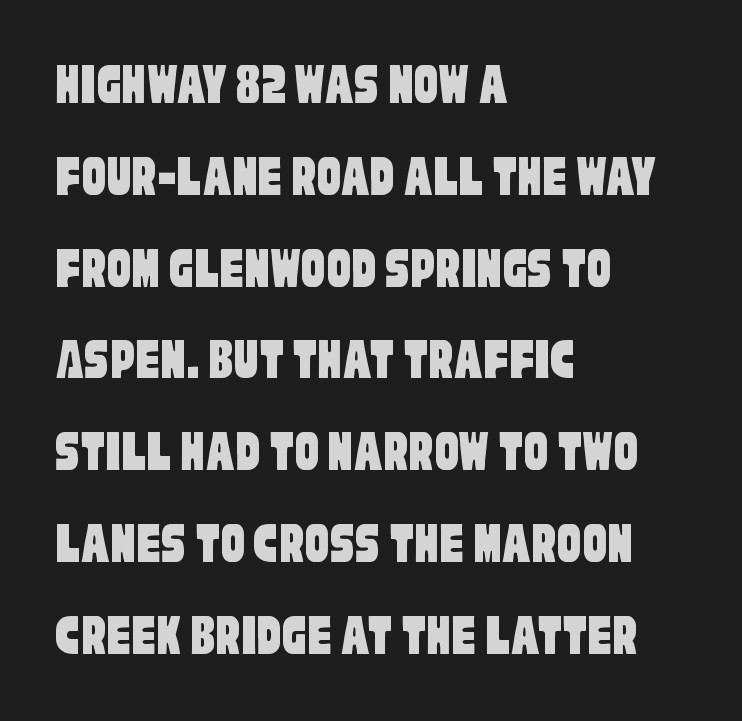
Q: Is the typeface a serif or a sans-serif typeface? A: Sans-serif.
Q: Is the text underlined? A: No.
Q: How is the paragraph aligned? A: Left-aligned.
Q: Is the spacing between letters normal or unusually wide? A: Normal.
Q: Is the spacing between lines tight, normal or loose? A: Normal.
Q: Width (condensed, normal, or wide)? A: Condensed.
Q: Stroke contrast? A: Low.
Q: x-height? A: Large.
Q: Monospaced? A: No.
